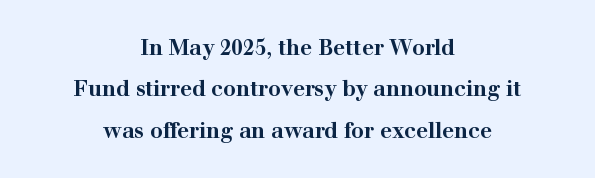
The image shows 21 px bold type, upright; set centered, loose line spacing (1.97x), normal letter spacing, not underlined.
